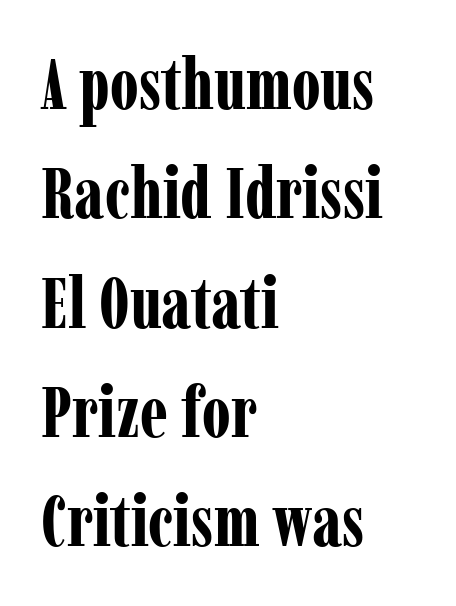
Q: Is the text bold? A: Yes.
Q: Is the text italic (slanted)? A: No, it is upright.
Q: Is the typeface a serif or a sans-serif typeface? A: Serif.
Q: Is the text underlined? A: No.
Q: How is the paragraph aligned? A: Left-aligned.
Q: Is the spacing between letters normal or unusually wide? A: Normal.
Q: Is the spacing between lines tight, normal or loose? A: Normal.
Q: Width (condensed, normal, or wide)? A: Condensed.
Q: Stroke contrast? A: Low.
Q: x-height? A: Medium.
Q: Monospaced? A: No.
